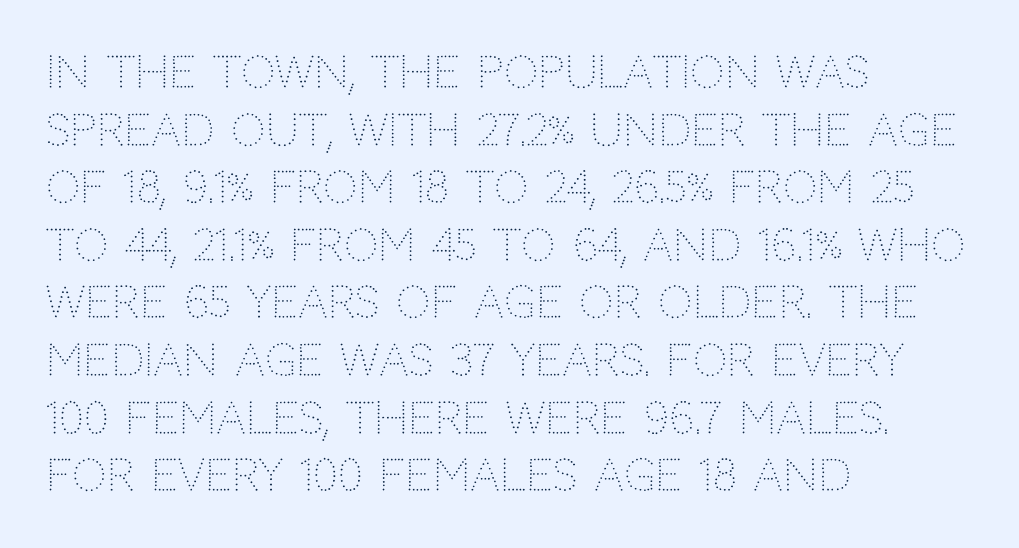
{"serif": "no", "italic": "no", "bold": "no", "weight": "light", "width": "normal", "stroke_contrast": "low", "x_height": "large", "monospaced": "no", "underline": "no", "align": "left", "line_spacing": "normal", "line_spacing_ratio": 1.34, "letter_spacing": "normal", "letter_spacing_em": 0.0, "glyph_px": 43}
